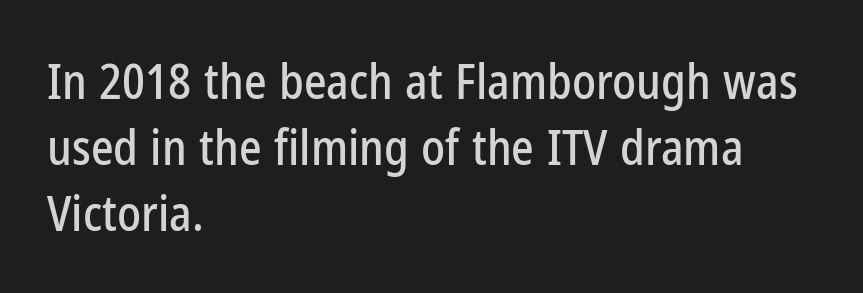
{"serif": "no", "italic": "no", "width": "condensed", "stroke_contrast": "low", "x_height": "medium", "monospaced": "no", "underline": "no", "align": "left", "line_spacing": "normal", "line_spacing_ratio": 1.37, "letter_spacing": "normal", "letter_spacing_em": 0.0, "glyph_px": 48}
